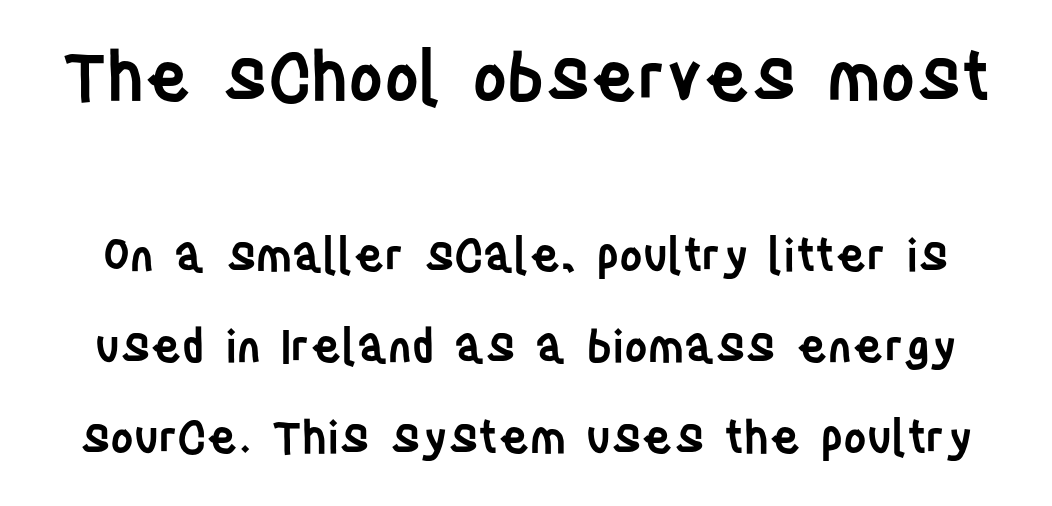
Q: Is the text bold? A: Semi-bold.
Q: Is the text italic (slanted)? A: No, it is upright.
Q: Is the typeface a serif or a sans-serif typeface? A: Sans-serif.
Q: Is the text underlined? A: No.
Q: Is the spacing between letters normal or unusually wide? A: Normal.
Q: Is the spacing between lines tight, normal or loose? A: Loose.
Q: Which block of text is set in a larger size, the first (top) or the second (bottom)? A: The first (top) one.
Q: Width (condensed, normal, or wide)? A: Condensed.
Q: Stroke contrast? A: Low.
Q: x-height? A: Large.
Q: Monospaced? A: No.
